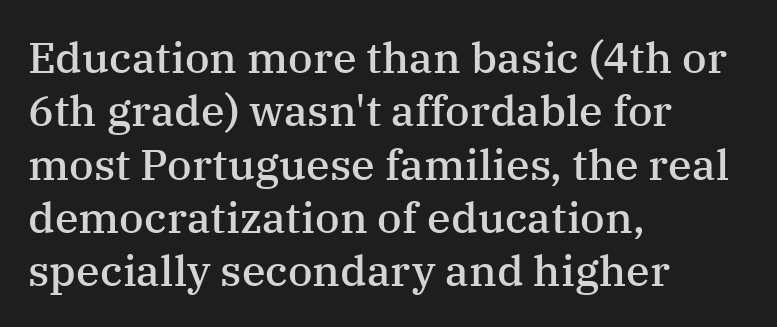
The rendering shows small feet on the letterforms — a serif design. Bold? Not quite — semibold, heavier than regular but stopping short. Decoration check: the copy has no underline. Left-aligned paragraph, ragged on the right.
